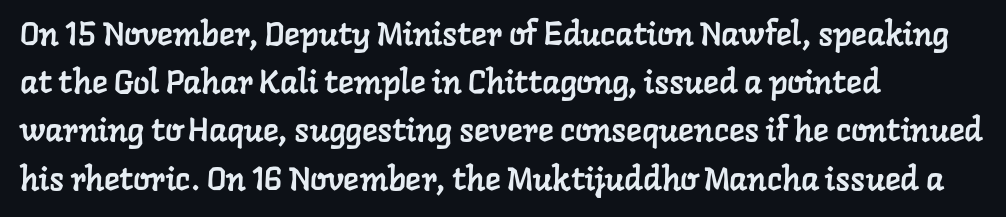
{"serif": "yes", "width": "normal", "stroke_contrast": "low", "x_height": "medium", "monospaced": "no", "underline": "no", "align": "left", "line_spacing": "normal", "line_spacing_ratio": 1.46, "letter_spacing": "normal", "letter_spacing_em": 0.0, "glyph_px": 33}
